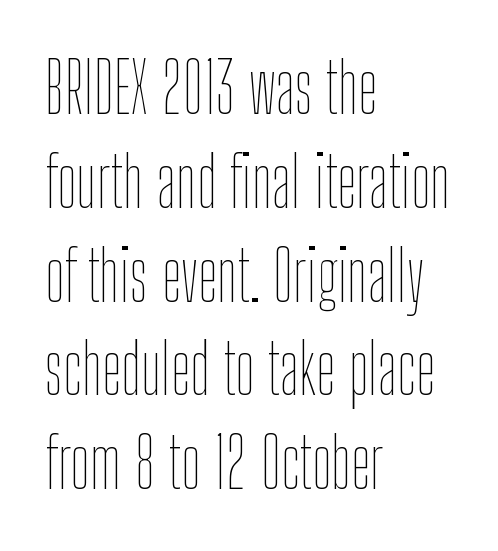
Q: Is the text bold? A: No.
Q: Is the text italic (slanted)? A: No, it is upright.
Q: Is the text underlined? A: No.
Q: How is the paragraph aligned? A: Left-aligned.
Q: Is the spacing between letters normal or unusually wide? A: Normal.
Q: Is the spacing between lines tight, normal or loose? A: Normal.
Q: Width (condensed, normal, or wide)? A: Condensed.
Q: Stroke contrast? A: Low.
Q: x-height? A: Medium.
Q: Monospaced? A: No.
